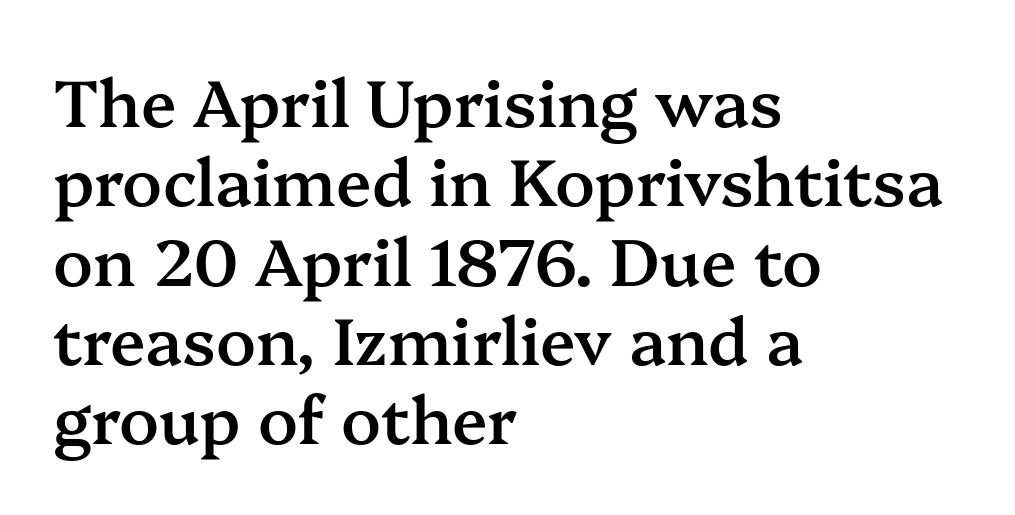
{"serif": "yes", "italic": "no", "bold": "semi", "weight": "semibold", "width": "normal", "stroke_contrast": "medium", "x_height": "medium", "monospaced": "no", "underline": "no", "align": "left", "line_spacing_ratio": 1.22, "letter_spacing": "normal", "letter_spacing_em": 0.0, "glyph_px": 65}
